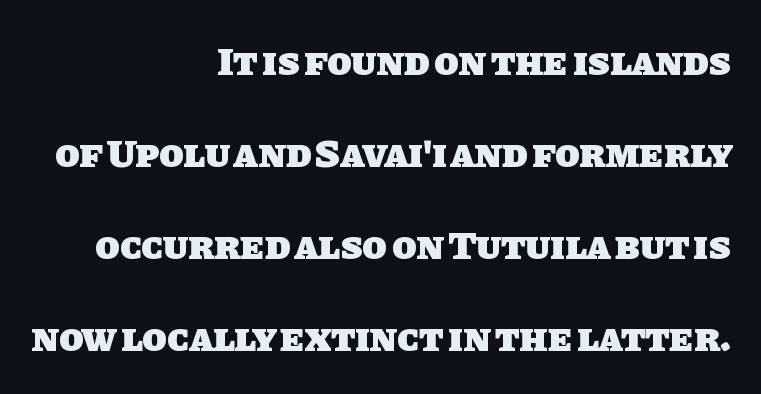
{"serif": "no", "bold": "yes", "weight": "heavy", "width": "normal", "stroke_contrast": "low", "x_height": "large", "monospaced": "no", "underline": "no", "align": "right", "line_spacing": "loose", "line_spacing_ratio": 2.3, "letter_spacing": "normal", "letter_spacing_em": 0.0, "glyph_px": 40}
